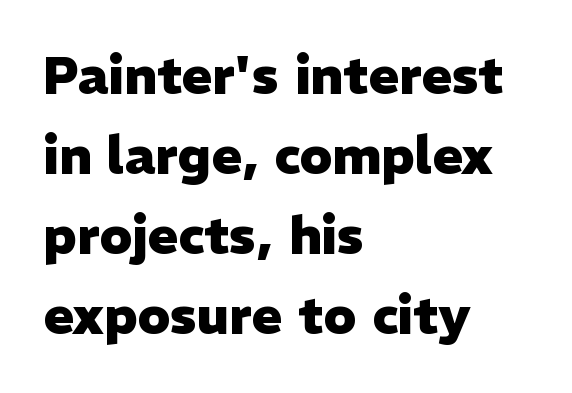
{"serif": "no", "italic": "no", "bold": "yes", "weight": "heavy", "width": "normal", "stroke_contrast": "low", "x_height": "medium", "monospaced": "no", "underline": "no", "align": "left", "line_spacing": "normal", "line_spacing_ratio": 1.54, "letter_spacing": "normal", "letter_spacing_em": 0.0, "glyph_px": 52}
